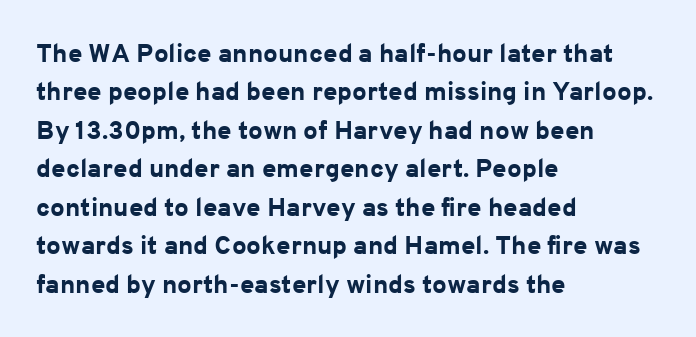
A typesetter would mark this as roman, not italic. Rule under the text: the space is simply empty. Layout note: lines flush left. The designer left line spacing at the default. What weight is shown? A full bold with thick strokes. This sample uses plain, unmodified letter spacing.
